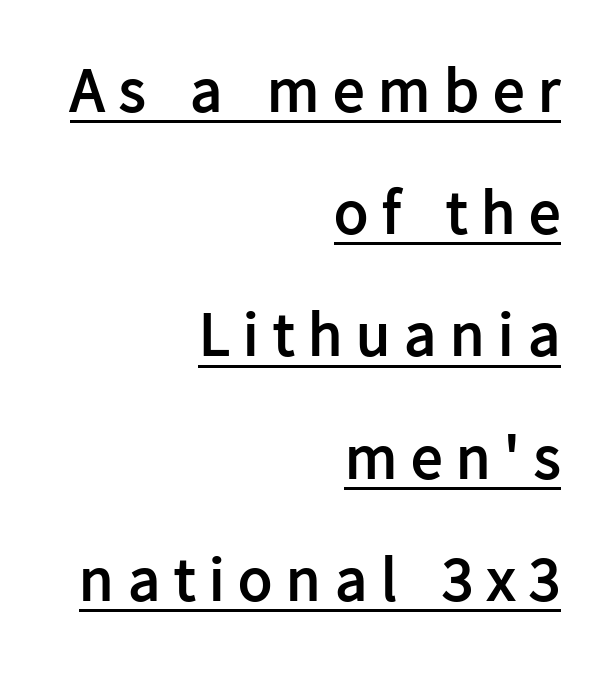
{"serif": "no", "italic": "no", "bold": "yes", "weight": "semibold", "width": "normal", "stroke_contrast": "low", "x_height": "medium", "monospaced": "no", "underline": "yes", "align": "right", "line_spacing": "loose", "line_spacing_ratio": 1.94, "letter_spacing": "wide", "letter_spacing_em": 0.22, "glyph_px": 63}
